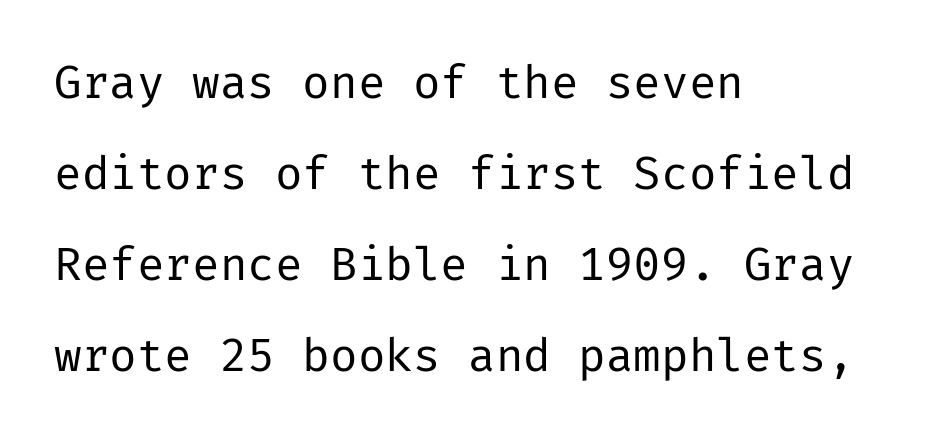
The image shows 46 px regular-weight sans-serif type, upright; set left-aligned, loose line spacing (1.98x), normal letter spacing, not underlined; low stroke contrast and a medium x-height.
